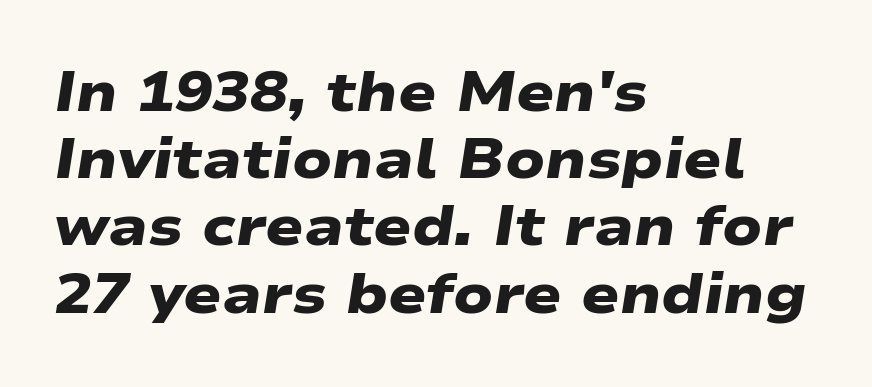
Reading down the block, your eye returns to a fixed left position each line. Thick stems and heavy bowls — unmistakably bold. Honestly, the letter spacing is just normal — you wouldn't notice it. Check where the strokes stop: nothing finishes them off — pure sans. A typesetter would call this proportional, since set widths differ per character. Lines of text with bare space underneath.
